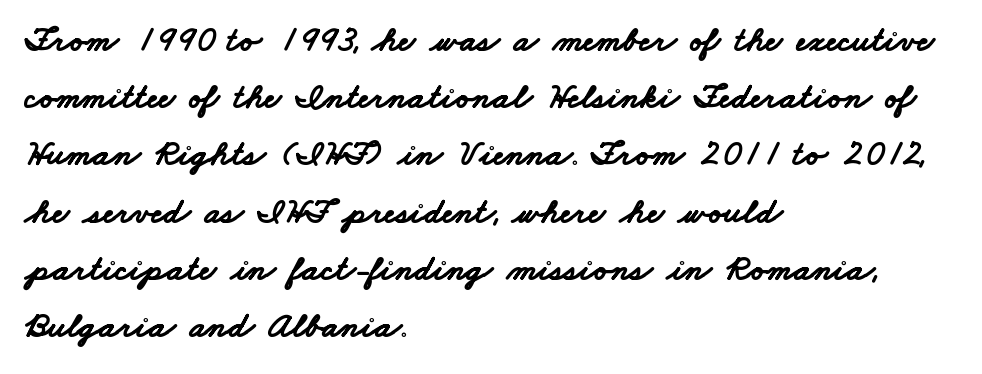
Q: Is the text bold? A: Yes.
Q: Is the typeface a serif or a sans-serif typeface? A: Sans-serif.
Q: Is the text underlined? A: No.
Q: How is the paragraph aligned? A: Left-aligned.
Q: Is the spacing between letters normal or unusually wide? A: Normal.
Q: Is the spacing between lines tight, normal or loose? A: Normal.
Q: Width (condensed, normal, or wide)? A: Wide.
Q: Stroke contrast? A: Low.
Q: x-height? A: Small.
Q: Monospaced? A: No.
